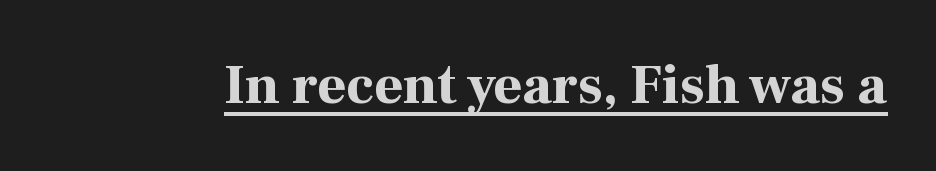
Small tapered or slab feet sit at the stroke ends, so this counts as serif. This sample uses plain, unmodified letter spacing. What weight is shown? A full bold with thick strokes. These lines are rendered in a variable-pitch font. The specimen reads as upright at a glance.
